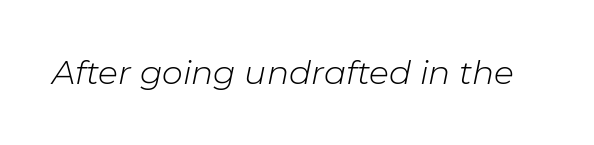
Q: Is the text bold? A: No.
Q: Is the text italic (slanted)? A: Yes, it leans right by about 11 degrees.
Q: Is the text underlined? A: No.
Q: Is the spacing between letters normal or unusually wide? A: Normal.
Q: Width (condensed, normal, or wide)? A: Normal.
Q: Stroke contrast? A: Low.
Q: x-height? A: Medium.
Q: Monospaced? A: No.
